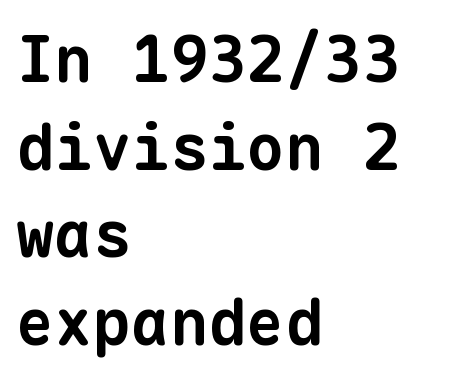
{"serif": "no", "bold": "yes", "weight": "bold", "width": "normal", "stroke_contrast": "low", "x_height": "medium", "monospaced": "yes", "underline": "no", "align": "left", "line_spacing": "normal", "line_spacing_ratio": 1.37, "letter_spacing": "normal", "letter_spacing_em": 0.0, "glyph_px": 64}
